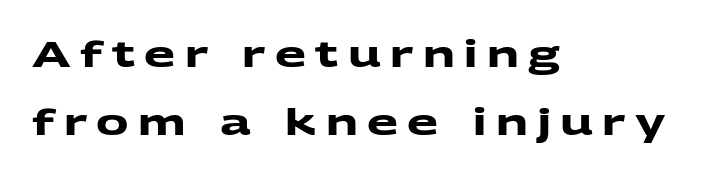
{"serif": "no", "bold": "yes", "weight": "heavy", "width": "wide", "stroke_contrast": "medium", "x_height": "medium", "monospaced": "no", "underline": "no", "align": "left", "line_spacing_ratio": 1.88, "letter_spacing": "wide", "letter_spacing_em": 0.26, "glyph_px": 36}
